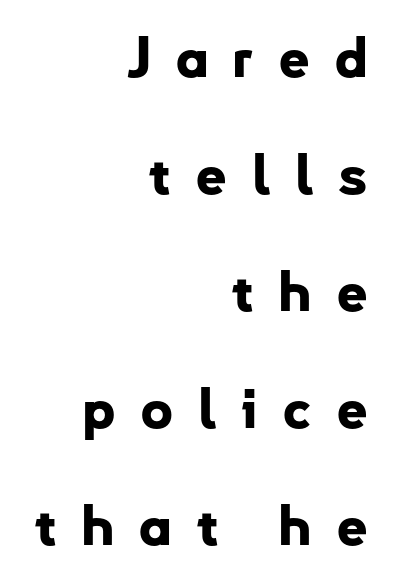
The font family rendered here belongs to the sans-serif group. The strip under each line holds only bare page. The glyphs have the mass of a bold cut. Ascenders rise straight up at ninety degrees.
